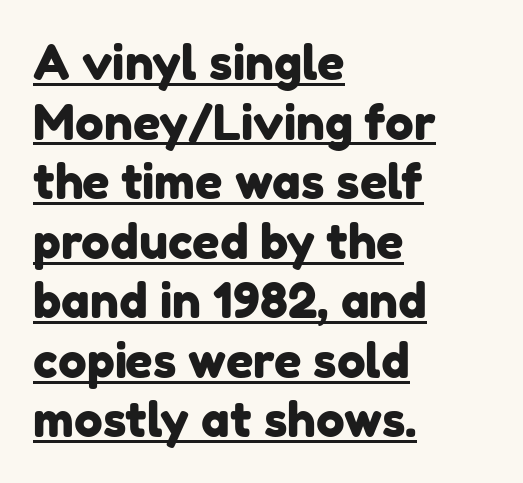
The image shows 48 px sans-serif type; set left-aligned, line spacing 1.24x, normal letter spacing, underlined; low stroke contrast and a medium x-height.
